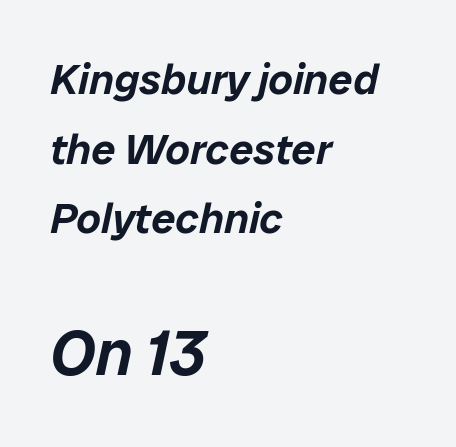
Line starts are locked; line ends wander. This block has exactly the height ordinary leading produces. Larger block? The one below; the one above is distinctly smaller. The whole block is typeset with a tilt. Check the space under the baseline: it is left empty. The rendering keeps characters at their native spacing.
